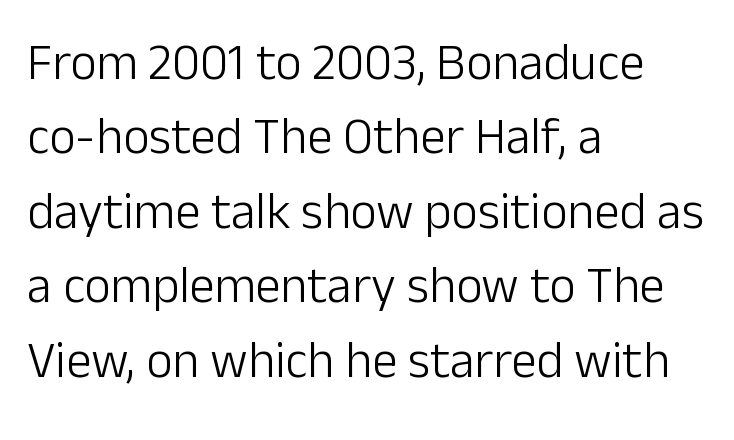
The image shows 51 px light sans-serif type, upright; set left-aligned, normal line spacing (1.46x), normal letter spacing, not underlined; low stroke contrast and a medium x-height.
